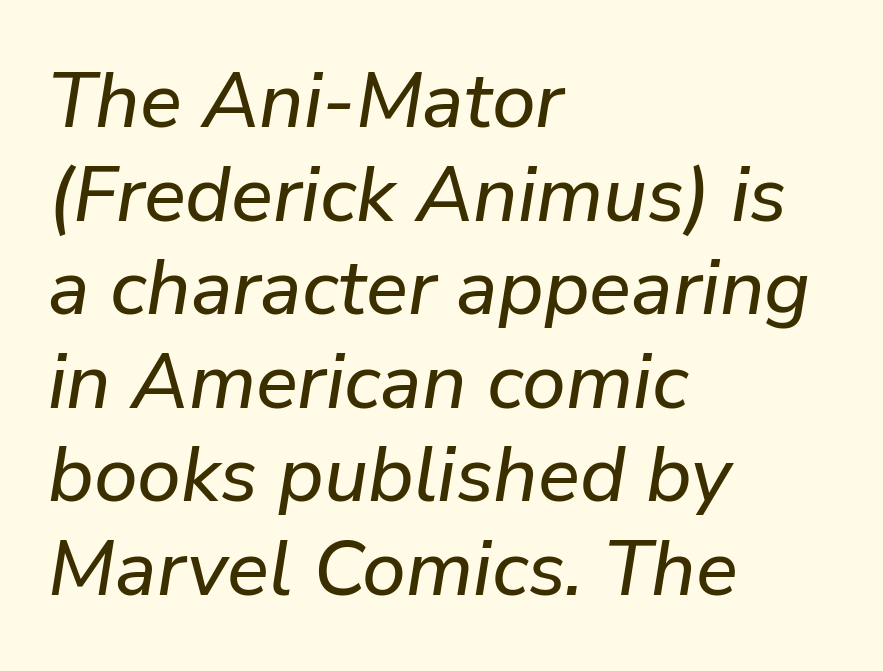
The image shows 78 px text type, italic (leaning right); set left-aligned, line spacing 1.2x, normal letter spacing, not underlined; low stroke contrast and a medium x-height.
